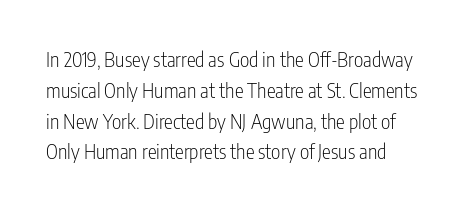
Q: Is the text bold? A: No.
Q: Is the text italic (slanted)? A: No, it is upright.
Q: Is the text underlined? A: No.
Q: Is the spacing between letters normal or unusually wide? A: Normal.
Q: Is the spacing between lines tight, normal or loose? A: Normal.
